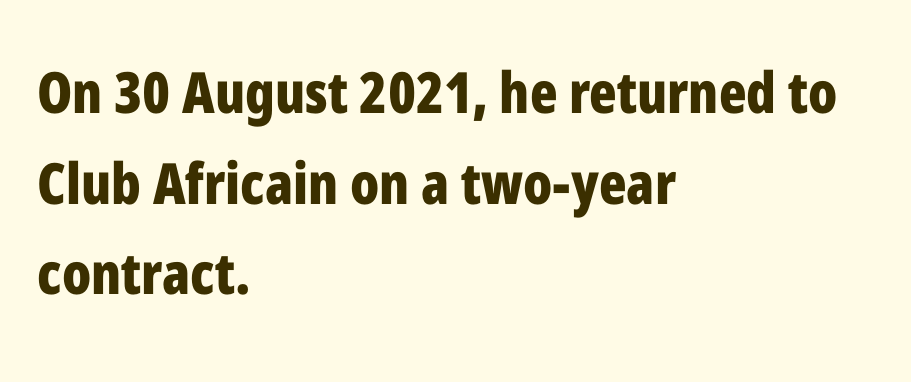
{"serif": "no", "italic": "no", "bold": "yes", "weight": "bold", "width": "condensed", "stroke_contrast": "low", "x_height": "medium", "monospaced": "no", "underline": "no", "align": "left", "line_spacing": "normal", "line_spacing_ratio": 1.59, "letter_spacing": "normal", "letter_spacing_em": 0.0, "glyph_px": 57}
